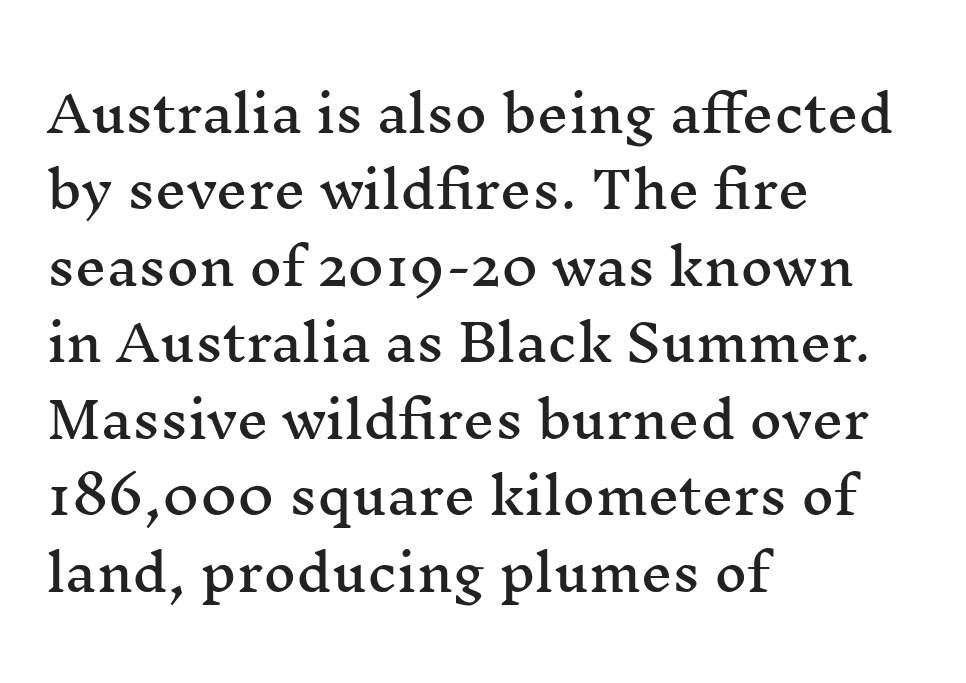
Q: Is the text italic (slanted)? A: No, it is upright.
Q: Is the typeface a serif or a sans-serif typeface? A: Serif.
Q: Is the text underlined? A: No.
Q: How is the paragraph aligned? A: Left-aligned.
Q: Is the spacing between letters normal or unusually wide? A: Normal.
Q: Is the spacing between lines tight, normal or loose? A: Normal.
Q: Width (condensed, normal, or wide)? A: Wide.
Q: Stroke contrast? A: Medium.
Q: x-height? A: Medium.
Q: Monospaced? A: No.
